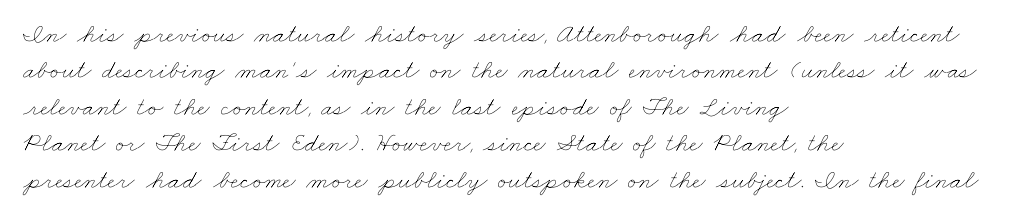
Q: Is the text bold? A: No.
Q: Is the text underlined? A: No.
Q: How is the paragraph aligned? A: Left-aligned.
Q: Is the spacing between letters normal or unusually wide? A: Normal.
Q: Is the spacing between lines tight, normal or loose? A: Normal.
